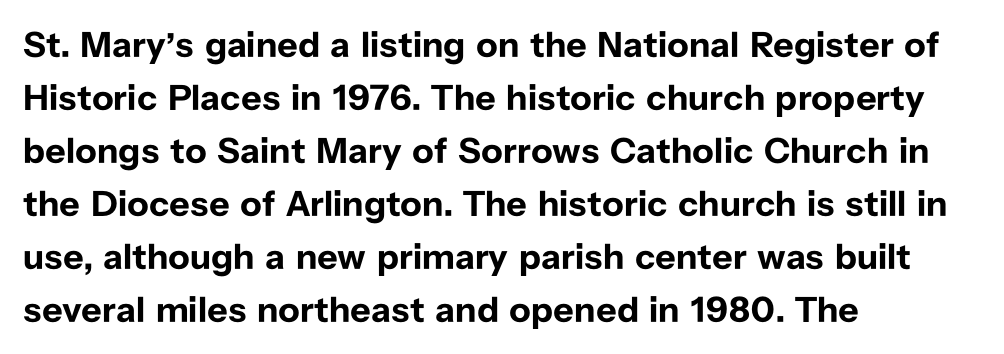
The ragged edge is on the right, which tells us the setting is flush left. Classification — sans serif. These lines are rendered in a variable-pitch font. The space beneath each line is pristine and unruled.
